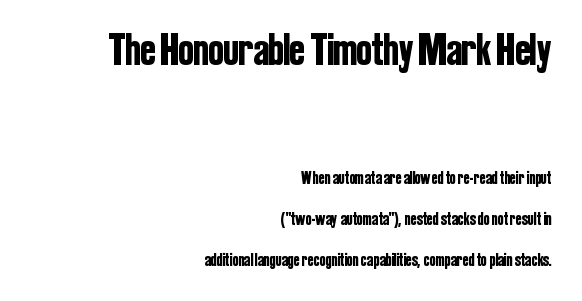
The image shows 45 px condensed sans-serif type, upright; set right-aligned, loose line spacing (2.28x), normal letter spacing, not underlined; the first (top) block is 2.5x larger; low stroke contrast and a medium x-height.
